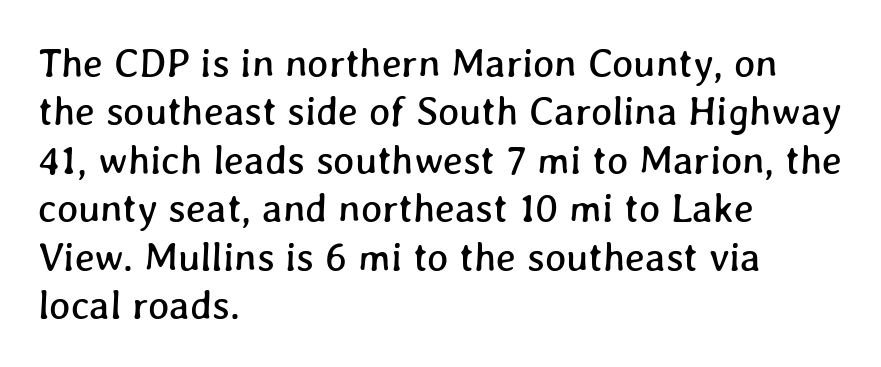
{"width": "normal", "stroke_contrast": "low", "x_height": "medium", "monospaced": "no", "underline": "no", "align": "left", "line_spacing_ratio": 1.21, "letter_spacing": "normal", "letter_spacing_em": 0.0, "glyph_px": 40}
